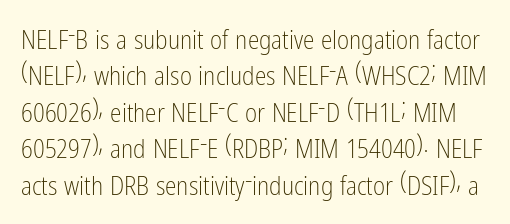
The image shows 26 px text type, upright; set normal line spacing (1.4x), normal letter spacing, not underlined.
